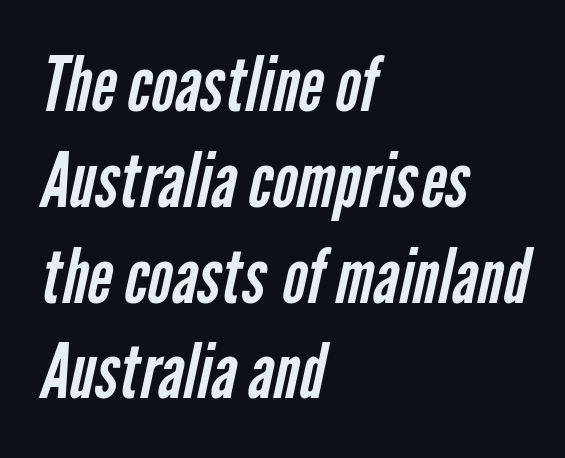
Q: Is the text bold? A: No.
Q: Is the typeface a serif or a sans-serif typeface? A: Sans-serif.
Q: Is the text underlined? A: No.
Q: How is the paragraph aligned? A: Left-aligned.
Q: Is the spacing between letters normal or unusually wide? A: Normal.
Q: Is the spacing between lines tight, normal or loose? A: Normal.
Q: Width (condensed, normal, or wide)? A: Condensed.
Q: Stroke contrast? A: Low.
Q: x-height? A: Medium.
Q: Monospaced? A: No.
